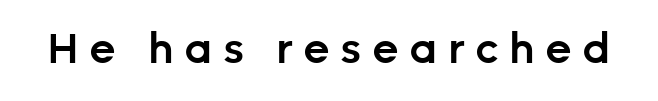
The image shows 42 px semibold sans-serif type, upright; set unusually wide letter spacing (+0.24 em), not underlined; low stroke contrast and a medium x-height.
